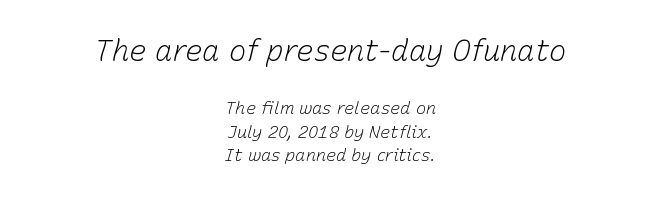
The image shows 29 px light type, italic (leaning right); set centered, normal line spacing (1.4x), normal letter spacing, not underlined; the first (top) block is 1.71x larger; low stroke contrast and a medium x-height.
